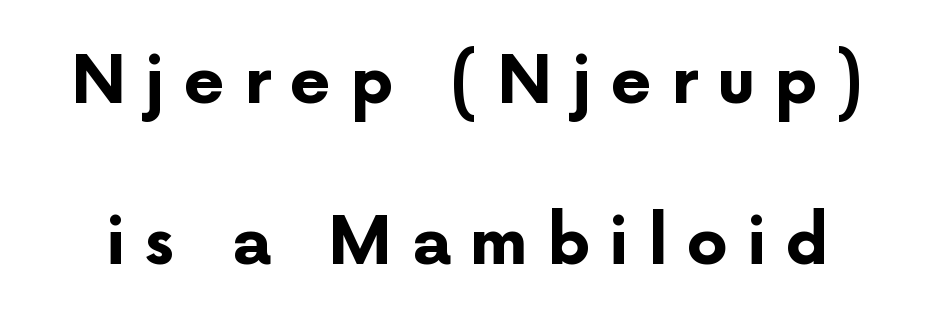
{"serif": "no", "italic": "no", "bold": "yes", "weight": "bold", "width": "normal", "stroke_contrast": "low", "x_height": "medium", "monospaced": "no", "underline": "no", "line_spacing": "loose", "line_spacing_ratio": 2.47, "letter_spacing": "wide", "letter_spacing_em": 0.29, "glyph_px": 65}
